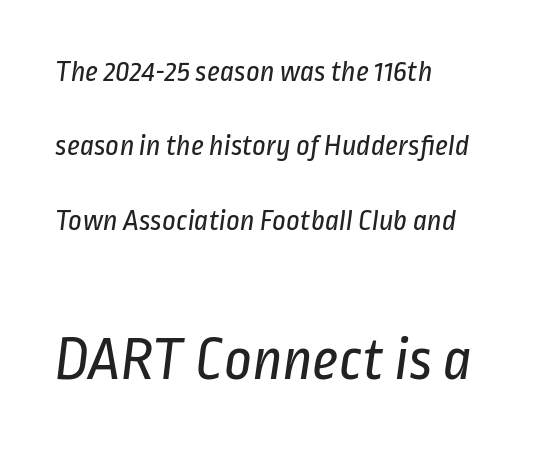
The more generous point size was reserved for the lower chunk. How are the letters spaced? Ordinarily, with no added tracking. Letterform terminals end flat and unadorned throughout the passage. Is the stroke heavy? The answer is a plain regular-or-lighter.
